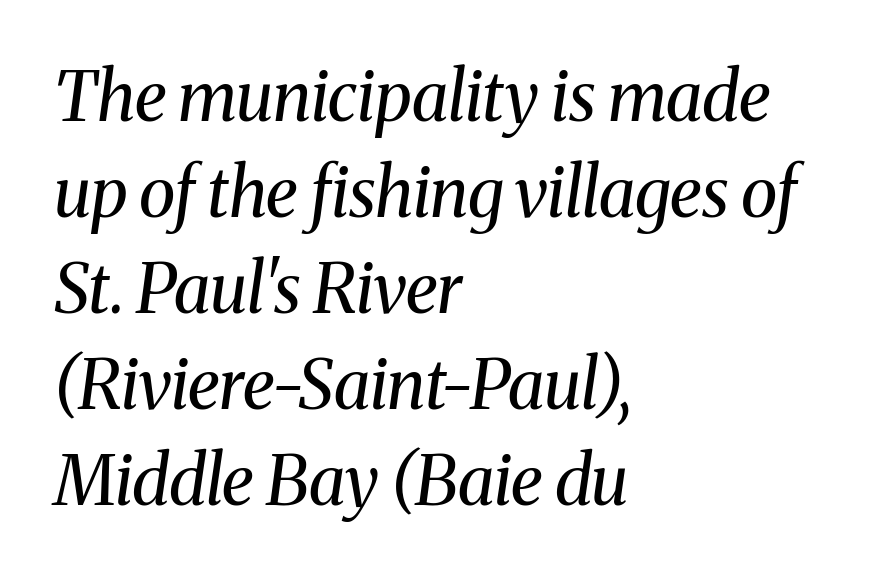
The type is set solid horizontally, with unmodified tracking. To sum up the face: it has serifs. The passage shown stacks its lines at a standard gap. Bold? No — there's no thickening of the strokes. Clear beneath every line of the passage. Each line starts at the same left margin while the right side varies.
